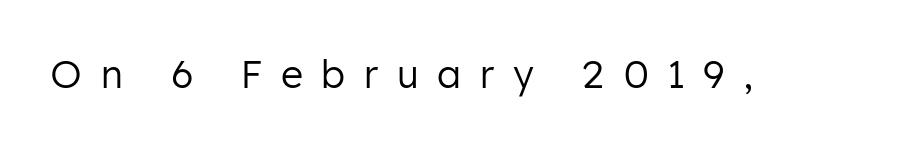
The image shows 38 px regular-weight sans-serif type, upright; set unusually wide letter spacing (+0.49 em), not underlined; low stroke contrast and a medium x-height.
